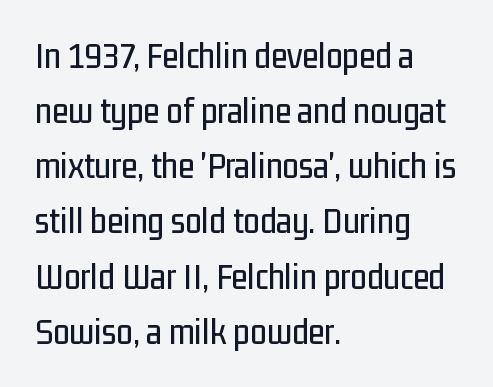
The image shows 37 px condensed sans-serif type, upright; set left-aligned, normal line spacing (1.49x), normal letter spacing, not underlined; low stroke contrast and a medium x-height.
